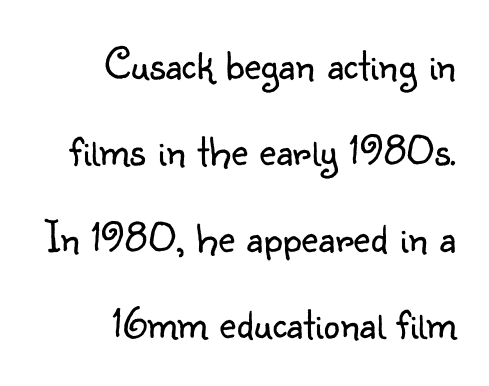
Nothing heavy about these letters — not bold at all. The text was rendered using a sans face with plain stroke endings. Varying glyph widths throughout — classic text-font behaviour. This rendering uses right alignment, leaving the left contour irregular. No italicization has been applied; the sample stays upright.
